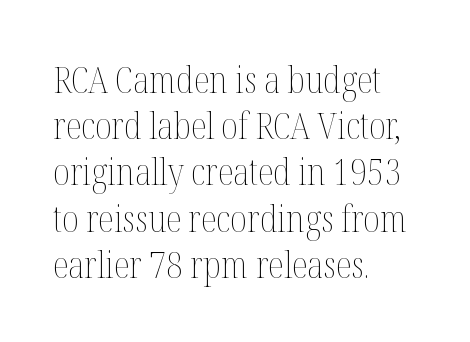
{"italic": "no", "bold": "no", "weight": "thin", "width": "condensed", "stroke_contrast": "medium", "x_height": "medium", "monospaced": "no", "underline": "no", "align": "left", "line_spacing": "normal", "line_spacing_ratio": 1.25, "letter_spacing": "normal", "letter_spacing_em": 0.0, "glyph_px": 37}
